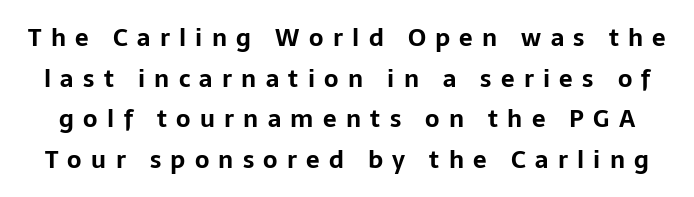
{"italic": "no", "bold": "yes", "underline": "no", "line_spacing": "normal", "line_spacing_ratio": 1.69, "letter_spacing": "wide", "letter_spacing_em": 0.39, "glyph_px": 24}
